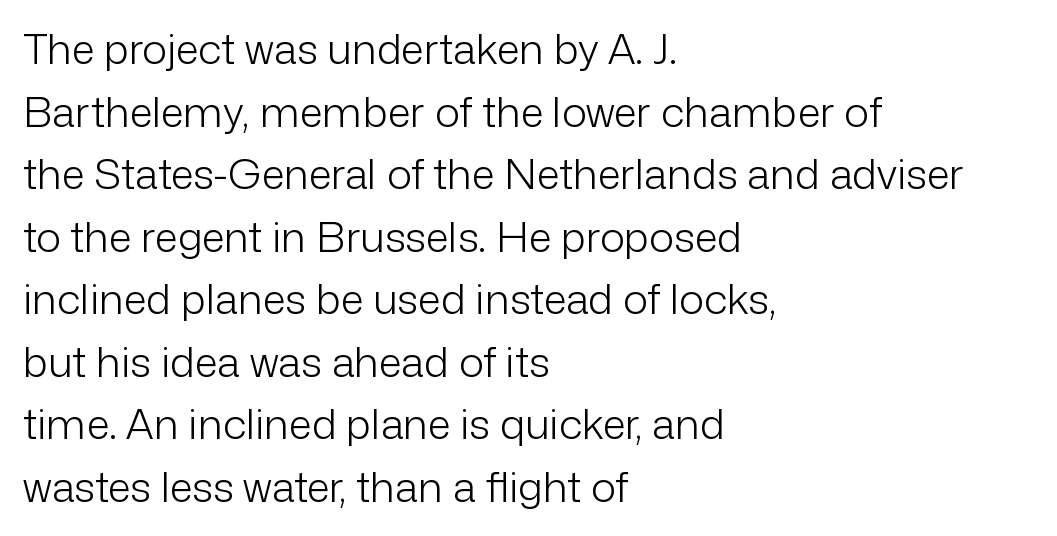
{"serif": "no", "italic": "no", "bold": "no", "weight": "light", "width": "normal", "stroke_contrast": "low", "x_height": "medium", "monospaced": "no", "underline": "no", "align": "left", "line_spacing": "normal", "line_spacing_ratio": 1.49, "letter_spacing": "normal", "letter_spacing_em": 0.0, "glyph_px": 42}
